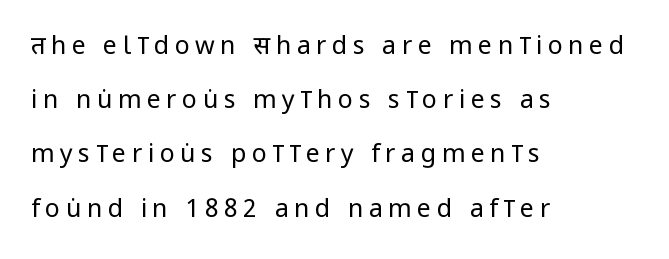
{"italic": "no", "bold": "no", "underline": "no", "align": "left", "line_spacing": "loose", "line_spacing_ratio": 2.17, "letter_spacing": "wide", "letter_spacing_em": 0.22, "glyph_px": 25}
